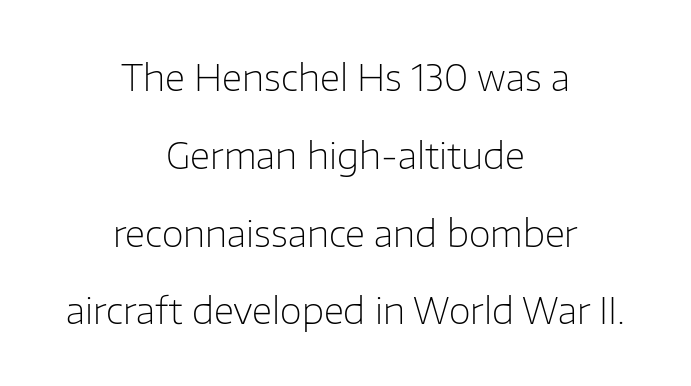
Each new line begins a long way beneath the previous one. Heaviness? Minimal to ordinary, like unemphasized prose. The rendering uses natural spacing where letterforms have individual widths. Each letter's strokes conclude bluntly, with no projecting serifs. The tracking reads as untouched default to a designer's eye. These lines stack symmetrically, like a column narrowing and widening about its center.
